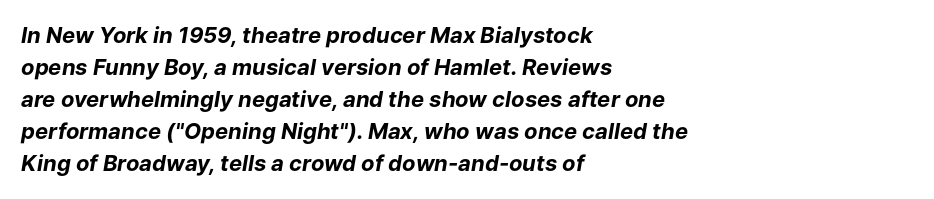
The typesetting leans heavy: a genuine bold. The passage is arranged the way most books set body copy — flush left. Here the glyphs are tracked normally, forming tight word shapes. Has an underline been added? It has not.
